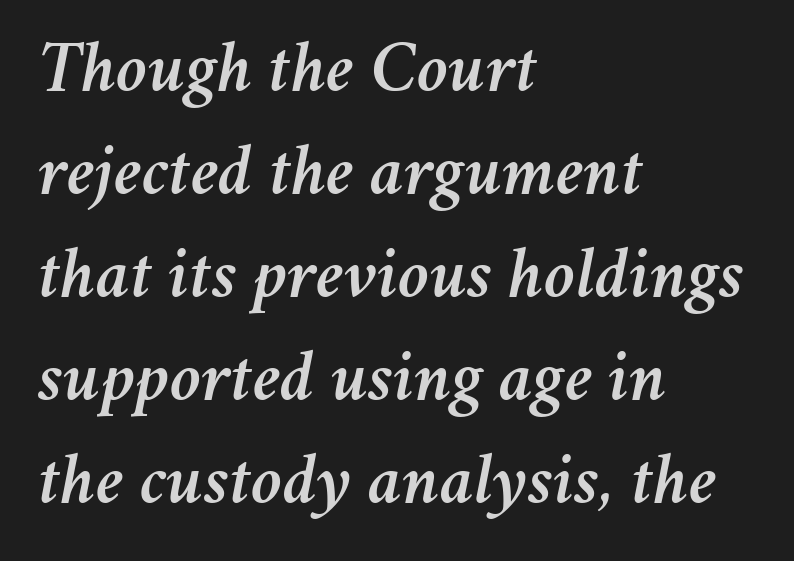
{"italic": "yes", "lean": "right", "slant_degrees": 11, "width": "normal", "stroke_contrast": "medium", "x_height": "medium", "monospaced": "no", "underline": "no", "align": "left", "line_spacing": "normal", "line_spacing_ratio": 1.43, "letter_spacing": "normal", "letter_spacing_em": 0.0, "glyph_px": 72}
